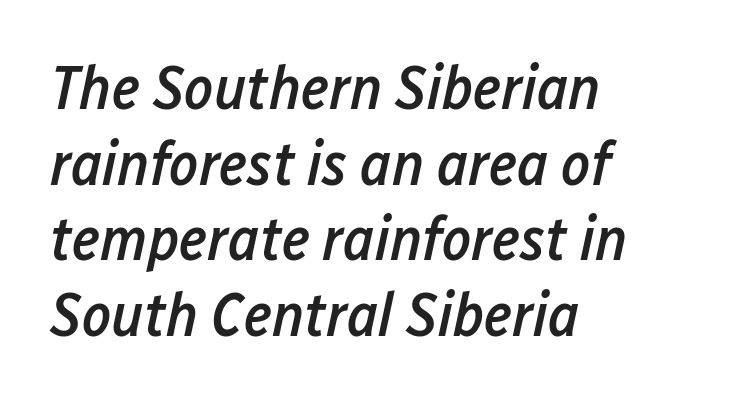
Q: Is the text bold? A: Semi-bold.
Q: Is the text italic (slanted)? A: Yes, it leans right by about 12 degrees.
Q: Is the text underlined? A: No.
Q: How is the paragraph aligned? A: Left-aligned.
Q: Is the spacing between letters normal or unusually wide? A: Normal.
Q: Width (condensed, normal, or wide)? A: Condensed.
Q: Stroke contrast? A: Low.
Q: x-height? A: Medium.
Q: Monospaced? A: No.
